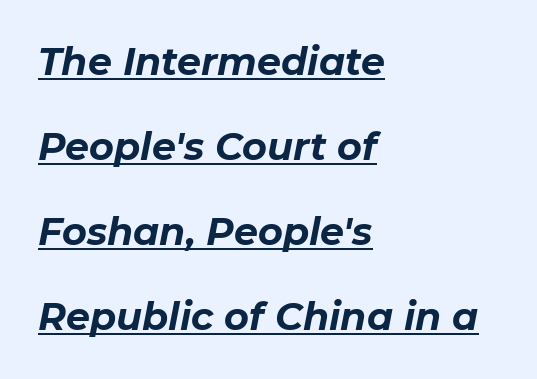
The image shows 38 px bold type, italic (leaning right); set left-aligned, loose line spacing (2.24x), normal letter spacing, underlined; low stroke contrast and a medium x-height.
